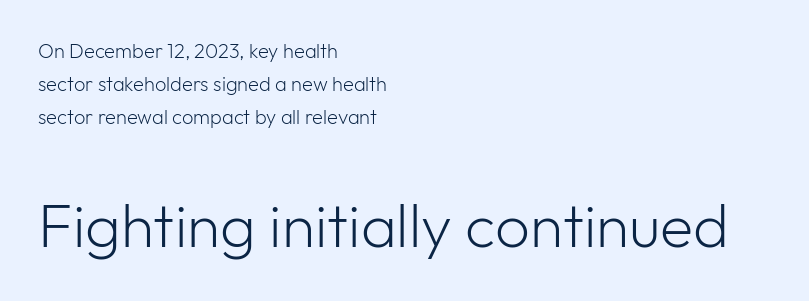
Q: Is the text bold? A: No.
Q: Is the text italic (slanted)? A: No, it is upright.
Q: Is the typeface a serif or a sans-serif typeface? A: Sans-serif.
Q: Is the text underlined? A: No.
Q: How is the paragraph aligned? A: Left-aligned.
Q: Is the spacing between letters normal or unusually wide? A: Normal.
Q: Is the spacing between lines tight, normal or loose? A: Normal.
Q: Which block of text is set in a larger size, the first (top) or the second (bottom)? A: The second (bottom) one.
Q: Width (condensed, normal, or wide)? A: Normal.
Q: Stroke contrast? A: Low.
Q: x-height? A: Medium.
Q: Monospaced? A: No.
